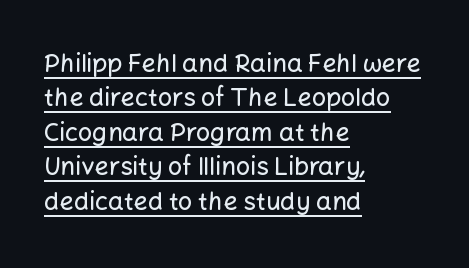
The image shows 25 px text type, upright; set left-aligned, normal line spacing (1.38x), normal letter spacing, underlined.
